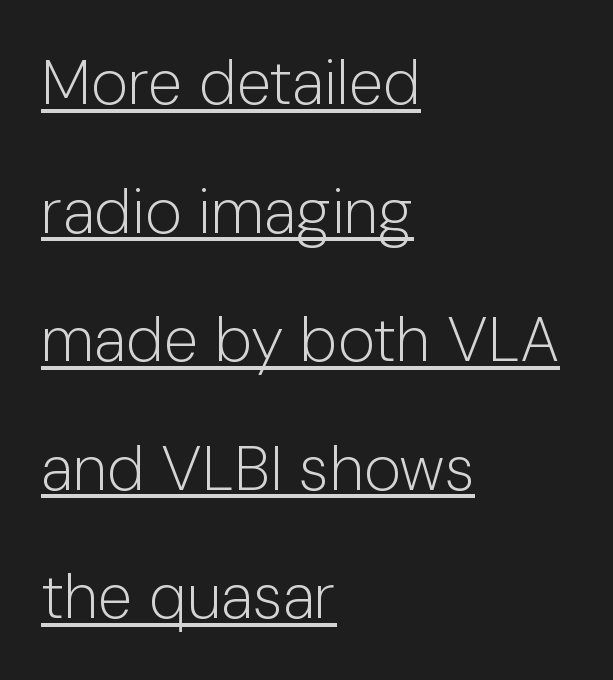
You can see a thin bar hugging the bottom of the glyphs. Notice how the passage keeps a crisp vertical edge on the left only. Each letter keeps its own natural width here, so spacing adapts to shape. Quick note: not italic, upright. Nobody touched the tracking dial on this one. No letter is thick-stroked: the sample isn't bold.
